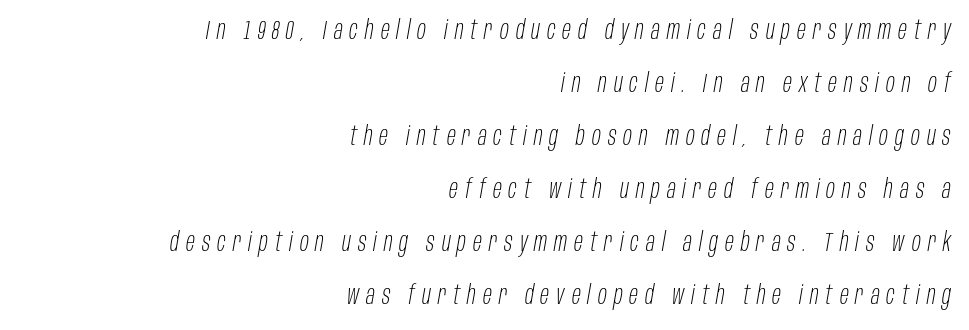
{"italic": "yes", "lean": "right", "slant_degrees": 10, "bold": "no", "underline": "no", "align": "right", "line_spacing": "loose", "line_spacing_ratio": 2.04, "letter_spacing": "wide", "letter_spacing_em": 0.27, "glyph_px": 26}
